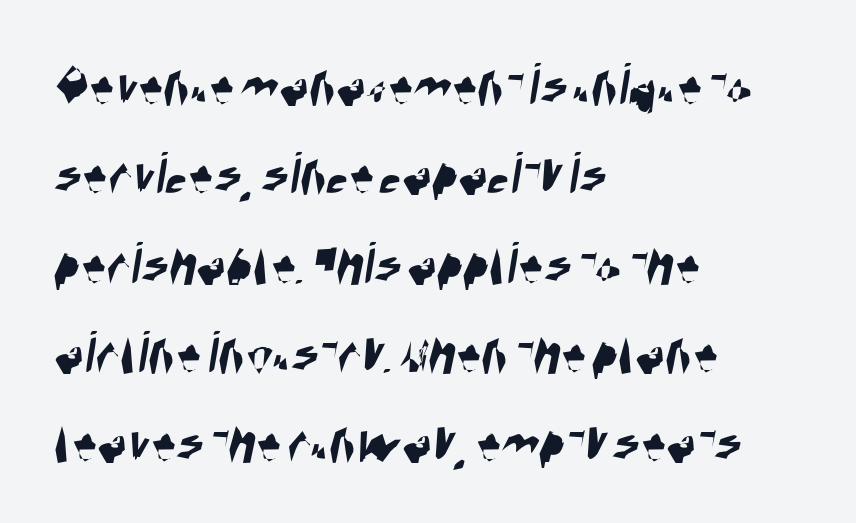
The image shows 62 px condensed sans-serif type; set left-aligned, normal line spacing (1.44x), normal letter spacing, not underlined; high stroke contrast and a large x-height.
